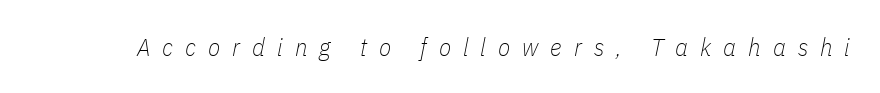
Think standard paragraph weight, or any step lighter than that. An italicized treatment has been applied to the whole sample. In terms of letterspacing, this is a distinctly airy, spread setting. Unmarked baselines from the first word to the last.
